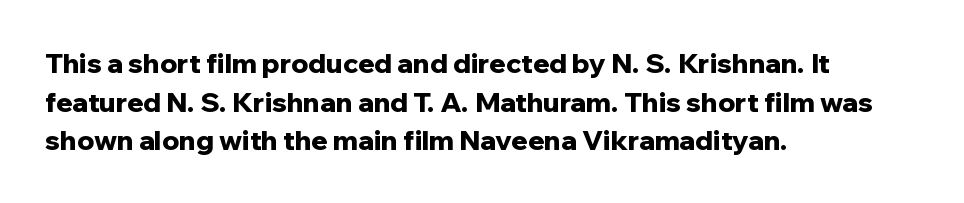
{"italic": "no", "bold": "yes", "underline": "no", "align": "left", "line_spacing": "normal", "line_spacing_ratio": 1.43, "letter_spacing": "normal", "letter_spacing_em": 0.0, "glyph_px": 27}
